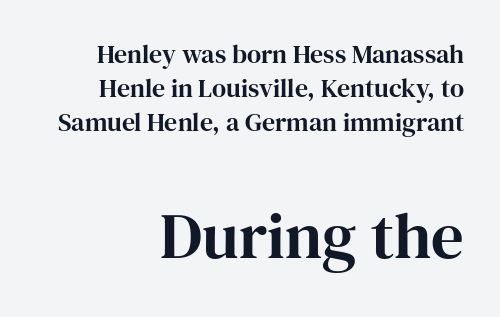
{"serif": "yes", "italic": "no", "width": "normal", "stroke_contrast": "high", "x_height": "medium", "monospaced": "no", "underline": "no", "align": "right", "line_spacing": "normal", "line_spacing_ratio": 1.31, "letter_spacing": "normal", "letter_spacing_em": 0.0, "larger_block": "second", "size_ratio": 2.5, "glyph_px": 65}
